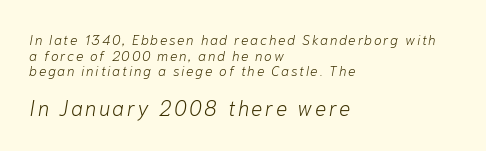
The image shows 21 px text type, italic (leaning right); set left-aligned, tight line spacing (1.11x), not underlined; the second (bottom) block is 1.5x larger.
